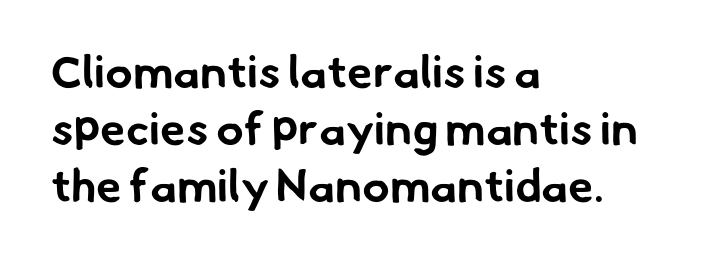
{"serif": "no", "bold": "yes", "weight": "bold", "width": "normal", "stroke_contrast": "low", "x_height": "small", "monospaced": "no", "underline": "no", "align": "left", "line_spacing_ratio": 1.24, "letter_spacing": "normal", "letter_spacing_em": 0.0, "glyph_px": 46}
